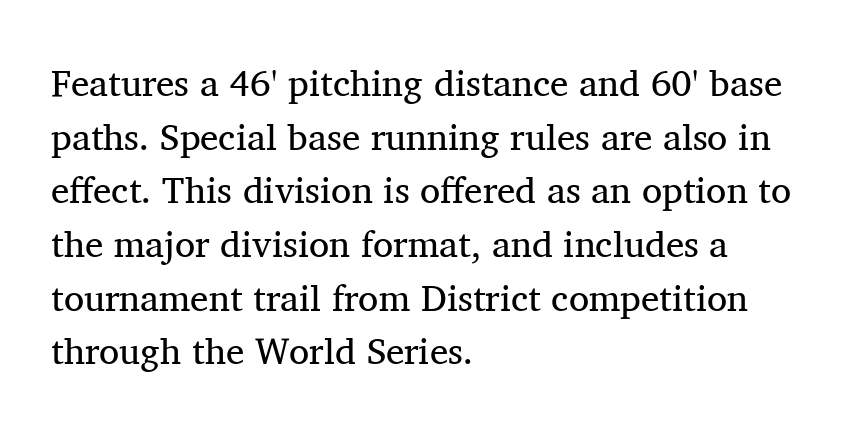
{"serif": "yes", "italic": "no", "bold": "no", "weight": "regular", "width": "normal", "stroke_contrast": "medium", "x_height": "medium", "monospaced": "no", "underline": "no", "align": "left", "line_spacing": "normal", "line_spacing_ratio": 1.45, "letter_spacing": "normal", "letter_spacing_em": 0.0, "glyph_px": 37}
